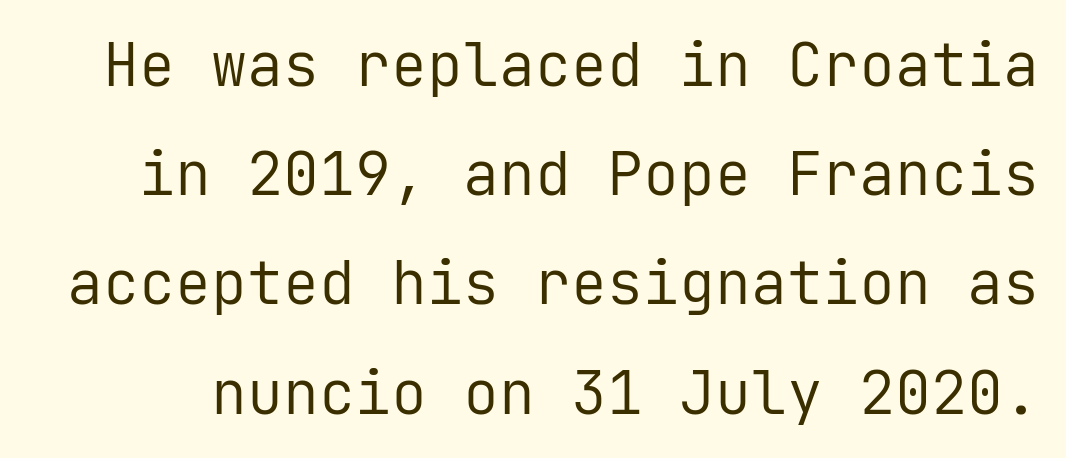
Weight class: somewhere from thin through regular. Is the letter spacing exaggerated? No — it looks like the ordinary default. Nope, not italic — everything's standing straight. Here the designer chose a console-style face with uniform glyph widths.
